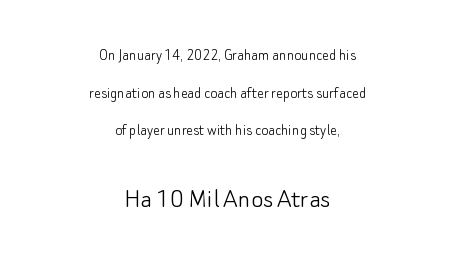
{"serif": "no", "italic": "no", "bold": "no", "weight": "light", "width": "normal", "stroke_contrast": "low", "x_height": "small", "monospaced": "no", "underline": "no", "align": "center", "line_spacing": "loose", "line_spacing_ratio": 2.21, "letter_spacing": "normal", "letter_spacing_em": 0.0, "larger_block": "second", "size_ratio": 1.71, "glyph_px": 29}
